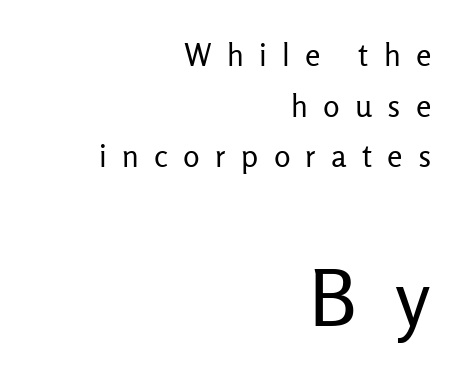
{"serif": "no", "italic": "no", "bold": "no", "weight": "regular", "width": "normal", "stroke_contrast": "low", "x_height": "medium", "monospaced": "no", "underline": "no", "align": "right", "line_spacing": "normal", "line_spacing_ratio": 1.63, "letter_spacing": "wide", "letter_spacing_em": 0.49, "larger_block": "second", "size_ratio": 2.52, "glyph_px": 78}
